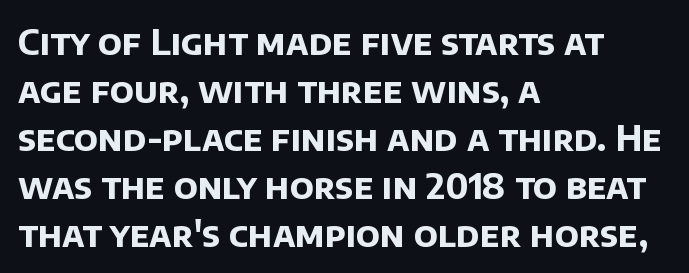
{"serif": "no", "bold": "yes", "weight": "bold", "width": "normal", "stroke_contrast": "low", "x_height": "large", "monospaced": "no", "underline": "no", "align": "left", "line_spacing": "normal", "line_spacing_ratio": 1.37, "letter_spacing": "normal", "letter_spacing_em": 0.0, "glyph_px": 35}
